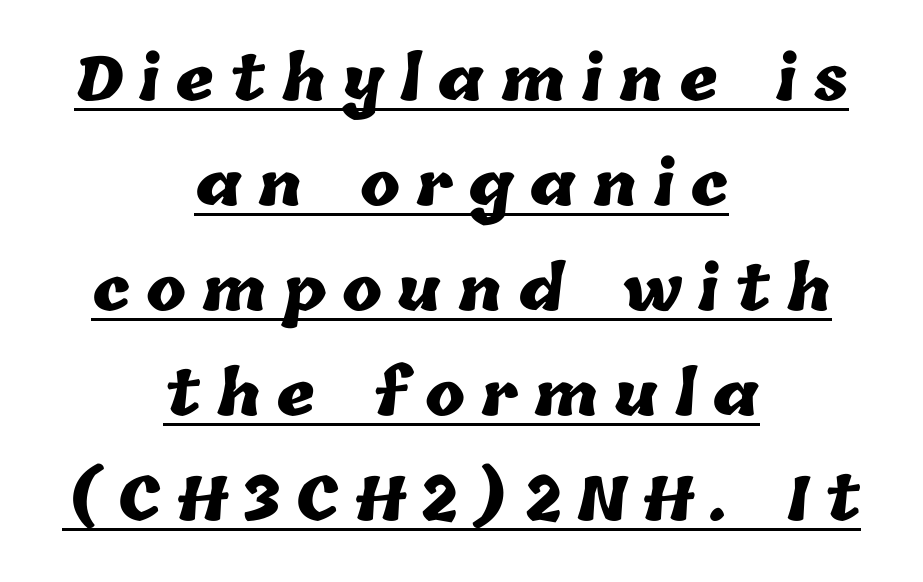
The image shows 60 px heavy type; set centered, line spacing 1.75x, unusually wide letter spacing (+0.26 em), underlined; low stroke contrast and a medium x-height.
